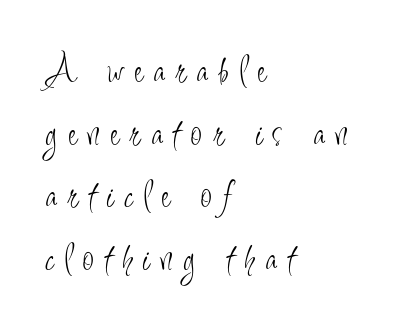
Is the type heavy? It reads as light-to-regular instead. The paragraph has a hard left edge and a soft right edge. The specimen omits any rule beneath the text block's lines. In terms of leading, this rendering sits right in the middle. The letters advance in unequal steps, a hallmark of proportional type.
